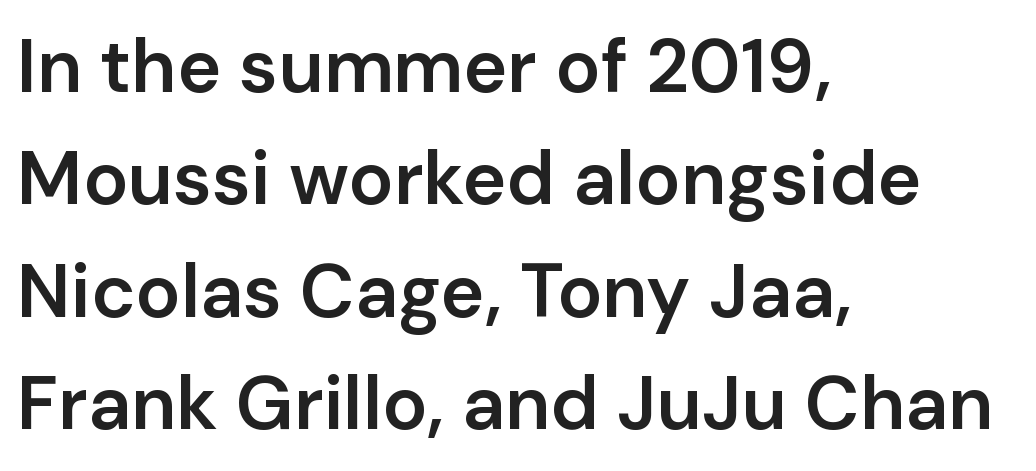
Evenly set lines give the paragraph a standard silhouette. Think of a printed novel: that variable character pitch is what you see here. These lines carry some extra weight — a demibold, not a full bold. Unlike a traditional serif, this face leaves its strokes unadorned. A clean baseline with only descenders dipping below it. There is no visible air inserted between adjacent glyphs.
